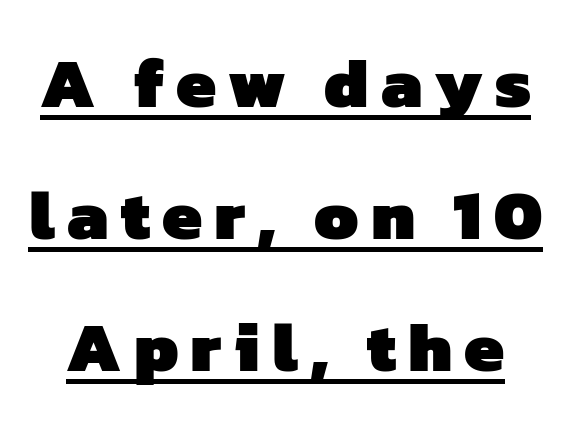
Q: Is the text bold? A: Yes.
Q: Is the typeface a serif or a sans-serif typeface? A: Sans-serif.
Q: Is the text underlined? A: Yes.
Q: Width (condensed, normal, or wide)? A: Normal.
Q: Stroke contrast? A: Low.
Q: x-height? A: Medium.
Q: Monospaced? A: No.
